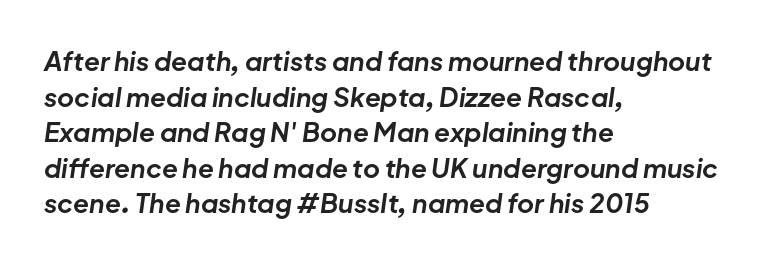
You'd pick this weight for a headline — it's a proper bold. A clean baseline with only descenders dipping below it. Regular leading. The whole block is typeset with a tilt. No extra tracking has been applied to these lines. All the whitespace from short lines collects on the right.
